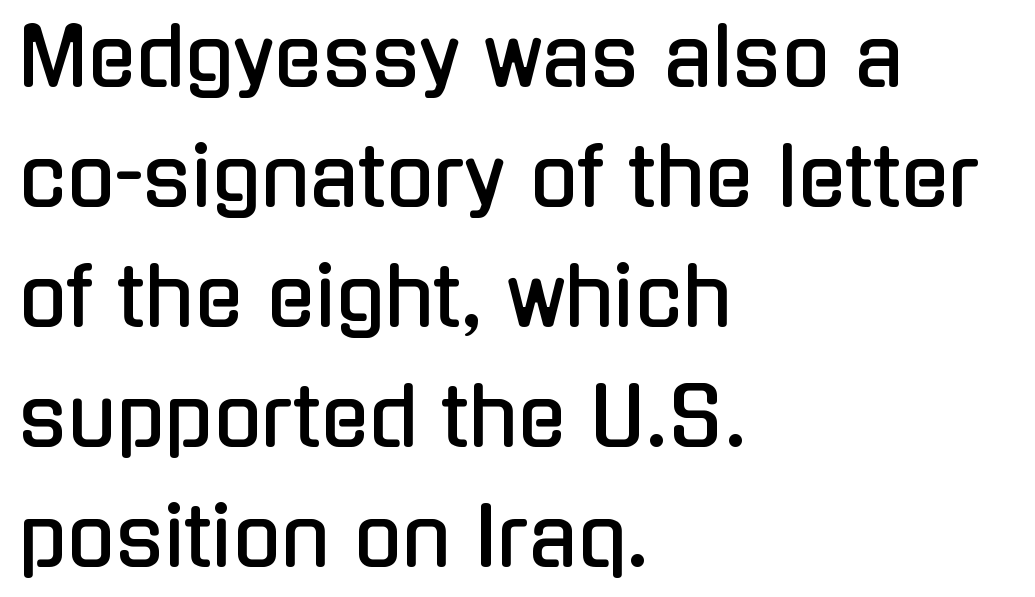
Notice how the passage keeps a crisp vertical edge on the left only. In terms of letterspacing, this is plain default setting. The specimen reads as upright at a glance. Regarding serifs, this sample does without them. Proportional: the letters do not fall into vertical columns. The string is rendered with underlining switched off.
